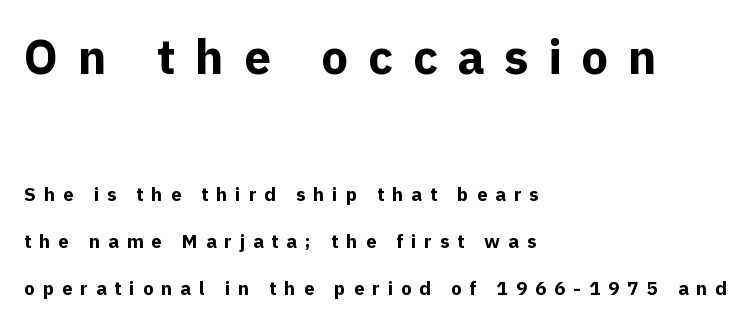
Q: Is the text bold? A: Yes.
Q: Is the text italic (slanted)? A: No, it is upright.
Q: Is the typeface a serif or a sans-serif typeface? A: Sans-serif.
Q: Is the text underlined? A: No.
Q: How is the paragraph aligned? A: Left-aligned.
Q: Is the spacing between letters normal or unusually wide? A: Unusually wide.
Q: Is the spacing between lines tight, normal or loose? A: Loose.
Q: Which block of text is set in a larger size, the first (top) or the second (bottom)? A: The first (top) one.
Q: Width (condensed, normal, or wide)? A: Normal.
Q: x-height? A: Medium.
Q: Monospaced? A: No.
